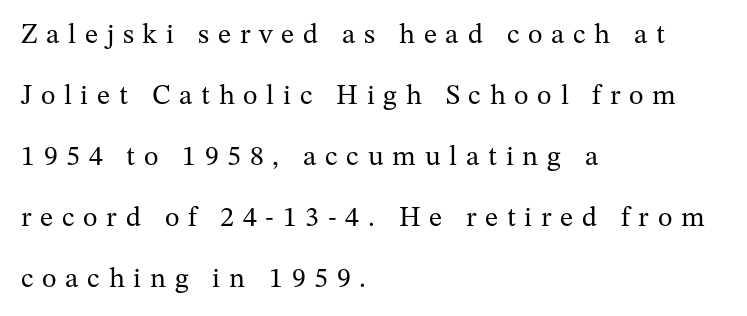
{"serif": "yes", "italic": "no", "bold": "no", "weight": "regular", "width": "normal", "stroke_contrast": "medium", "x_height": "medium", "monospaced": "no", "underline": "no", "align": "left", "line_spacing": "loose", "line_spacing_ratio": 2.18, "letter_spacing": "wide", "letter_spacing_em": 0.31, "glyph_px": 28}
